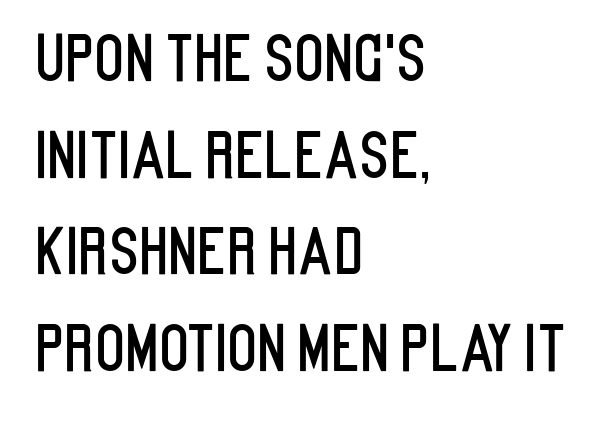
The image shows 62 px condensed sans-serif type, upright; set left-aligned, normal line spacing (1.56x), normal letter spacing, not underlined; low stroke contrast and a large x-height.
